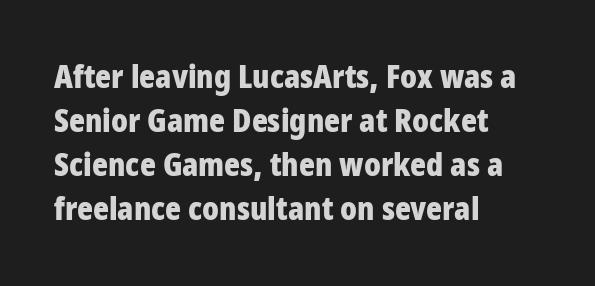
Q: Is the text bold? A: Yes.
Q: Is the text italic (slanted)? A: No, it is upright.
Q: Is the typeface a serif or a sans-serif typeface? A: Sans-serif.
Q: Is the text underlined? A: No.
Q: How is the paragraph aligned? A: Left-aligned.
Q: Is the spacing between letters normal or unusually wide? A: Normal.
Q: Is the spacing between lines tight, normal or loose? A: Normal.
Q: Width (condensed, normal, or wide)? A: Condensed.
Q: Stroke contrast? A: Low.
Q: x-height? A: Large.
Q: Monospaced? A: No.
